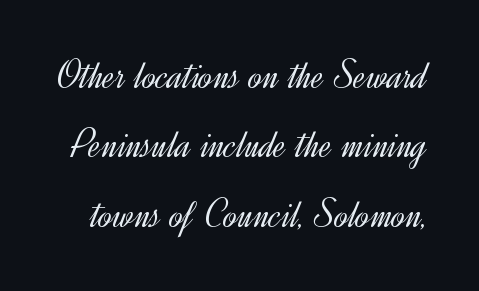
Q: Is the text bold? A: No.
Q: Is the text italic (slanted)? A: Yes.
Q: Is the typeface a serif or a sans-serif typeface? A: Sans-serif.
Q: Is the text underlined? A: No.
Q: Is the spacing between letters normal or unusually wide? A: Normal.
Q: Is the spacing between lines tight, normal or loose? A: Normal.
Q: Width (condensed, normal, or wide)? A: Normal.
Q: x-height? A: Small.
Q: Monospaced? A: No.
